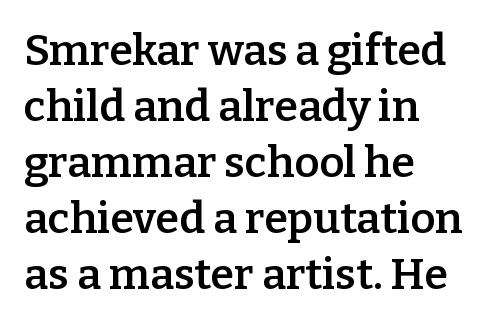
Line beginnings align vertically; line endings do not. To sum up the face: it has serifs. These lines are rendered in a variable-pitch font. Notice how the stems are strictly vertical — no italics here.
